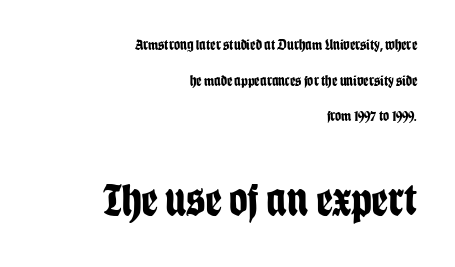
Are there feet on the stems? There aren't — it's a sans. You could call the tracking neutral — neither tight nor loose. No italicization has been applied; the sample stays upright. The later block is typeset at a bigger size than the earlier block.
